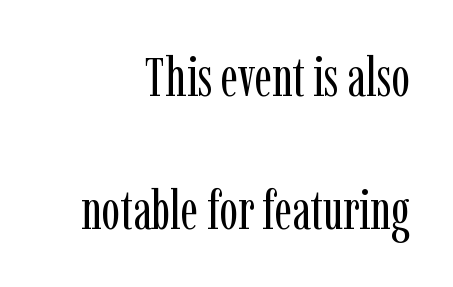
Q: Is the text bold? A: No.
Q: Is the text italic (slanted)? A: No, it is upright.
Q: Is the typeface a serif or a sans-serif typeface? A: Serif.
Q: Is the text underlined? A: No.
Q: How is the paragraph aligned? A: Right-aligned.
Q: Is the spacing between letters normal or unusually wide? A: Normal.
Q: Is the spacing between lines tight, normal or loose? A: Loose.
Q: Width (condensed, normal, or wide)? A: Condensed.
Q: Stroke contrast? A: Low.
Q: x-height? A: Medium.
Q: Monospaced? A: No.
